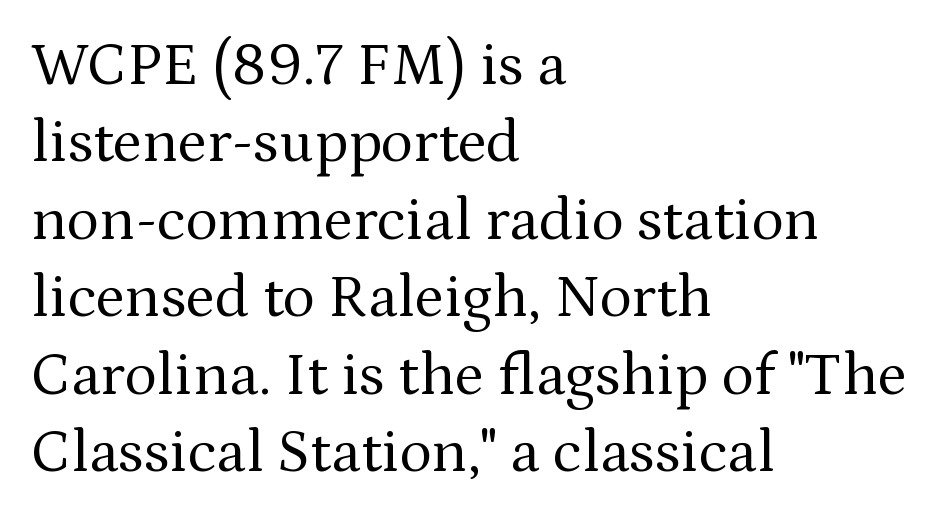
The image shows 61 px regular-weight serif type, upright; set left-aligned, normal line spacing (1.27x), normal letter spacing, not underlined; medium stroke contrast and a medium x-height.
